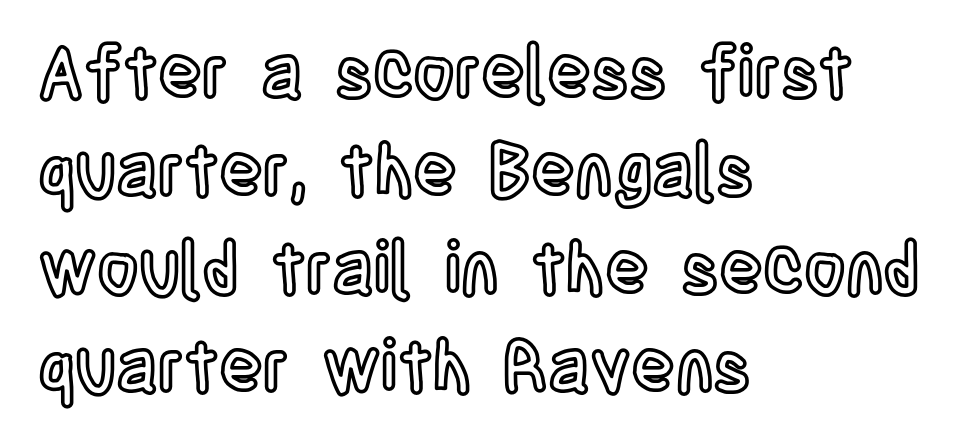
{"italic": "no", "width": "condensed", "x_height": "large", "monospaced": "no", "underline": "no", "align": "left", "line_spacing": "normal", "line_spacing_ratio": 1.36, "letter_spacing": "normal", "letter_spacing_em": 0.0, "glyph_px": 72}
